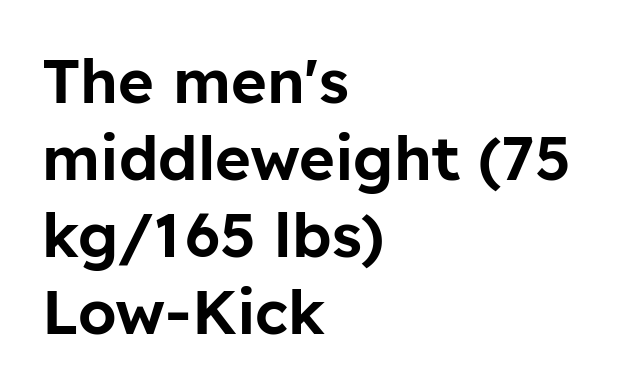
{"serif": "no", "italic": "no", "width": "normal", "stroke_contrast": "low", "x_height": "medium", "monospaced": "no", "underline": "no", "align": "left", "line_spacing": "normal", "line_spacing_ratio": 1.26, "letter_spacing": "normal", "letter_spacing_em": 0.0, "glyph_px": 61}
